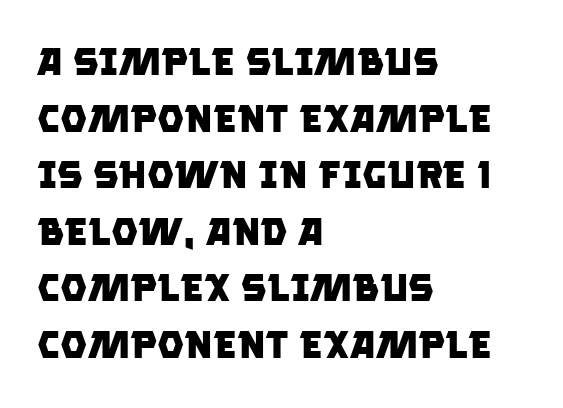
Q: Is the text bold? A: Yes.
Q: Is the typeface a serif or a sans-serif typeface? A: Sans-serif.
Q: Is the text underlined? A: No.
Q: How is the paragraph aligned? A: Left-aligned.
Q: Is the spacing between letters normal or unusually wide? A: Normal.
Q: Is the spacing between lines tight, normal or loose? A: Normal.
Q: Width (condensed, normal, or wide)? A: Normal.
Q: Stroke contrast? A: Low.
Q: x-height? A: Large.
Q: Monospaced? A: No.
